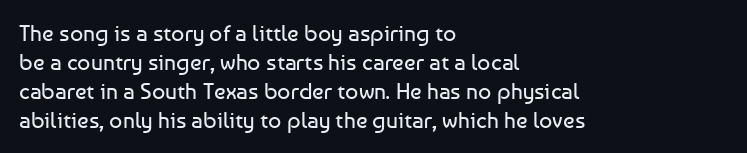
{"italic": "no", "bold": "no", "underline": "no", "align": "left", "line_spacing": "normal", "line_spacing_ratio": 1.26, "letter_spacing": "normal", "letter_spacing_em": 0.0, "glyph_px": 23}
